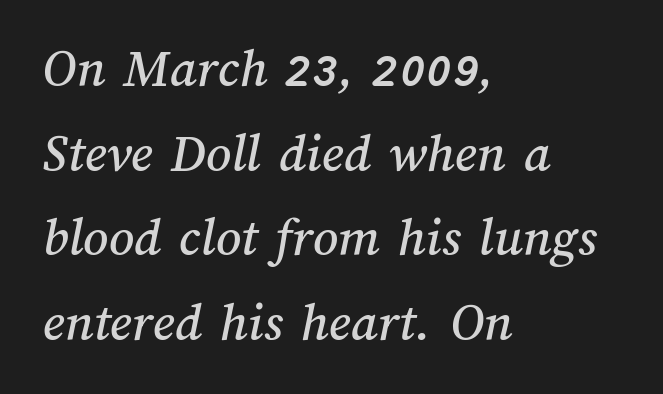
Q: Is the text underlined? A: No.
Q: How is the paragraph aligned? A: Left-aligned.
Q: Is the spacing between letters normal or unusually wide? A: Normal.
Q: Is the spacing between lines tight, normal or loose? A: Normal.
Q: Width (condensed, normal, or wide)? A: Normal.
Q: Stroke contrast? A: Medium.
Q: x-height? A: Medium.
Q: Monospaced? A: No.
